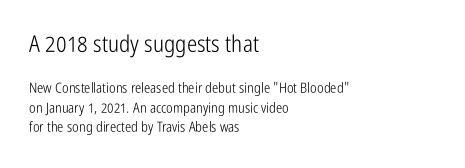
{"italic": "no", "bold": "no", "underline": "no", "align": "left", "line_spacing": "normal", "line_spacing_ratio": 1.39, "letter_spacing": "normal", "letter_spacing_em": 0.0, "larger_block": "first", "size_ratio": 1.64, "glyph_px": 23}
